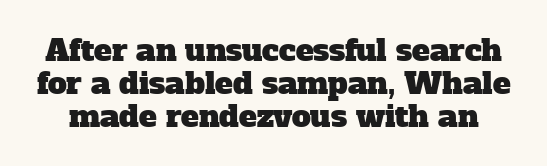
The area under the type is left untouched. Stroke terminals: seriffed. Quick note: interline space is minimal. Short note: letters normally spaced. Looks like regular typesetting: each glyph gets only the width it needs.
